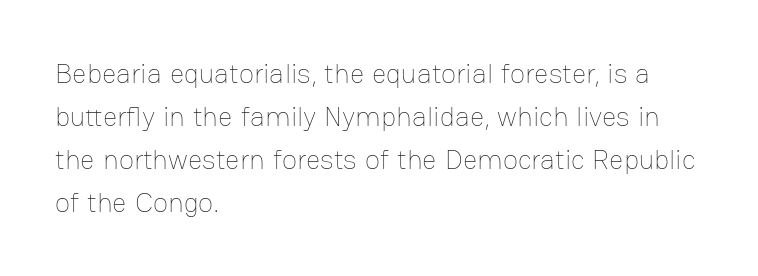
A typesetter would call this zero additional tracking. The lines in this sample share a left origin and differ only in where they stop. Students, observe: this is what conventionally led text looks like. This is not heavy type; no bold has been used. Looks like regular typesetting: each glyph gets only the width it needs.
